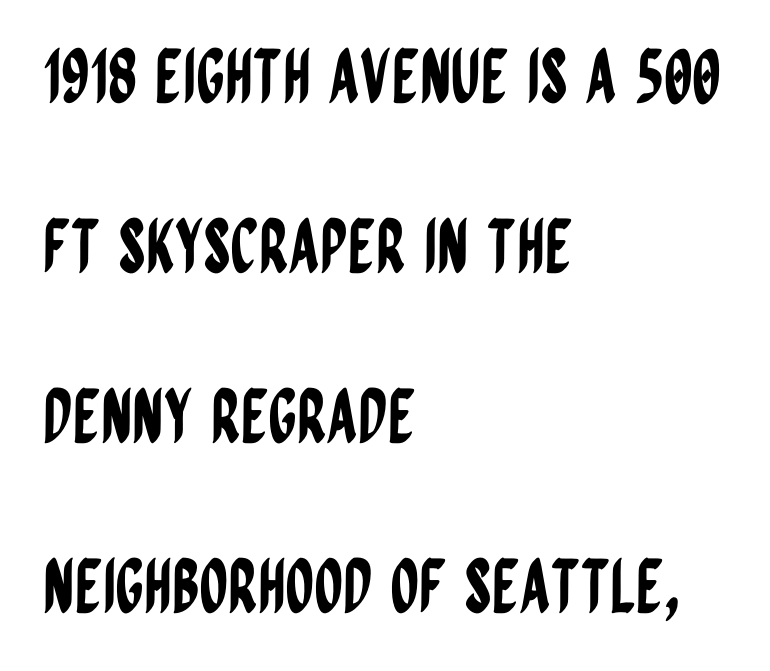
The image shows 73 px condensed sans-serif type, upright; set left-aligned, loose line spacing (2.33x), normal letter spacing, not underlined; low stroke contrast and a large x-height.
